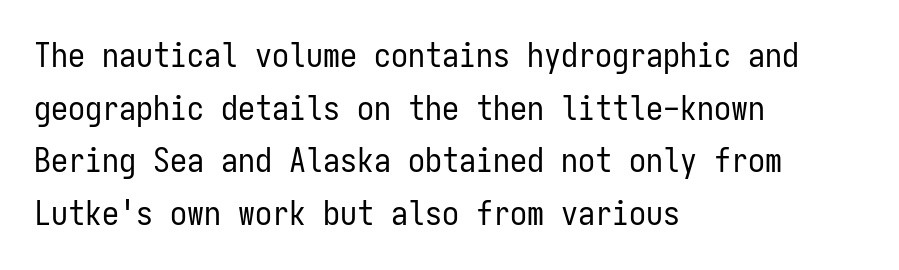
The image shows 34 px regular-weight, condensed sans-serif type, upright, monospaced; set left-aligned, normal line spacing (1.55x), normal letter spacing, not underlined; low stroke contrast and a medium x-height.
